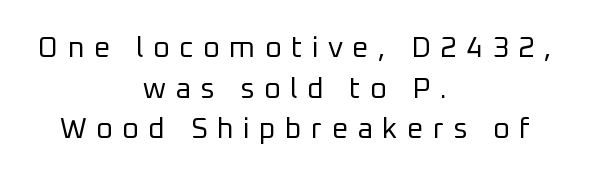
Tracking value appears strongly positive — letters spread wide. Compared with a typical body face, this is equally light or lighter still. Any mark beneath the type? The region is blank. Spacing verdict: proportional, widths tailored to each character. When letters stand straight like this, we call the style roman or upright. Leading: standard.
